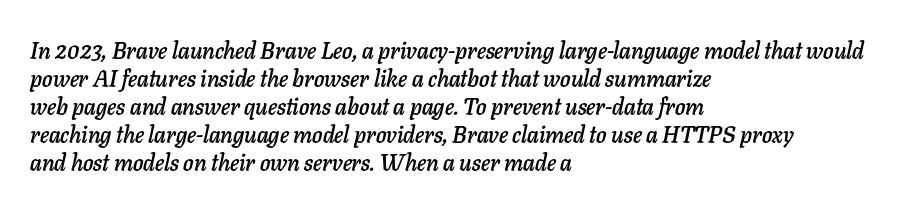
The image shows 23 px text type, italic (leaning right); set left-aligned, line spacing 1.22x, normal letter spacing, not underlined.
